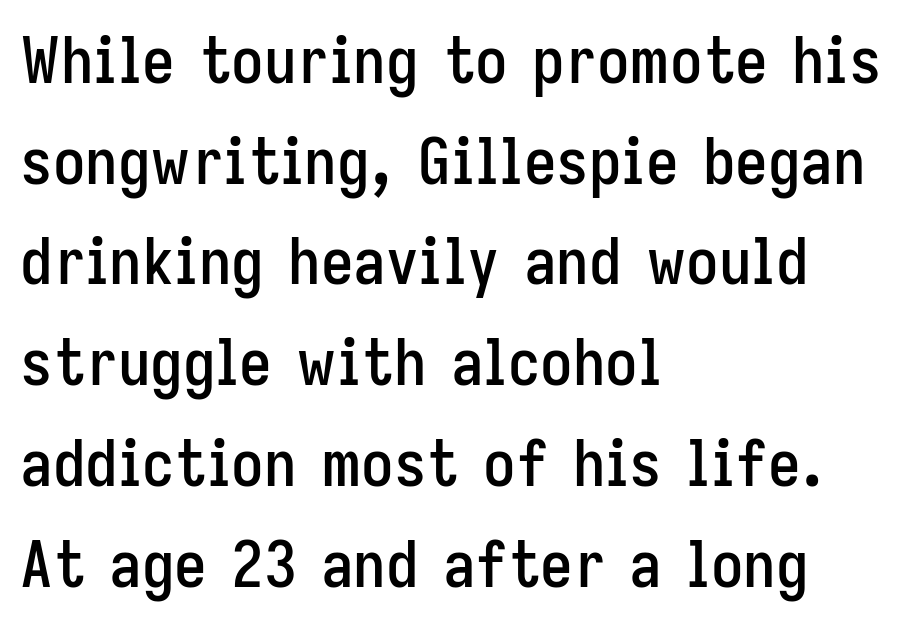
The image shows 65 px condensed sans-serif type, upright; set left-aligned, normal line spacing (1.55x), normal letter spacing, not underlined; low stroke contrast and a medium x-height.
